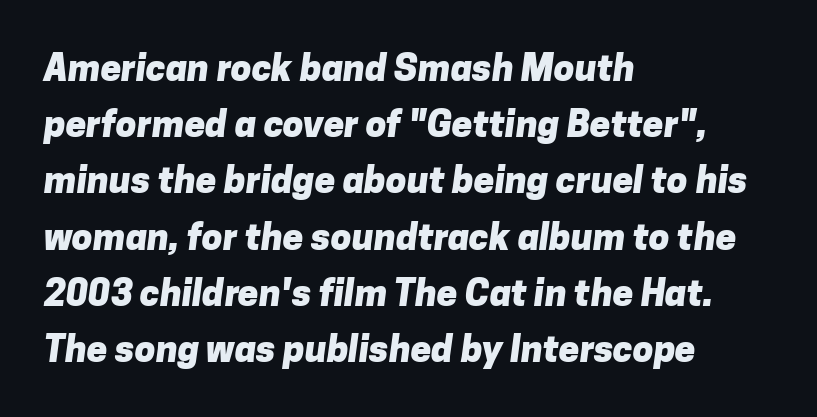
The image shows 37 px heavy sans-serif type; set left-aligned, normal line spacing (1.52x), normal letter spacing, not underlined; low stroke contrast and a medium x-height.
